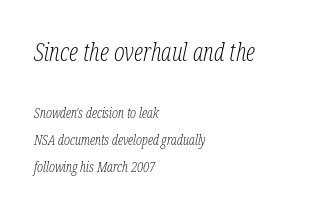
You could fit nearly another row in the gap between these rows. How are the letters spaced? Ordinarily, with no added tracking. A student would notice the top passage is typeset larger than what follows. Think standard paragraph weight, or any step lighter than that.
